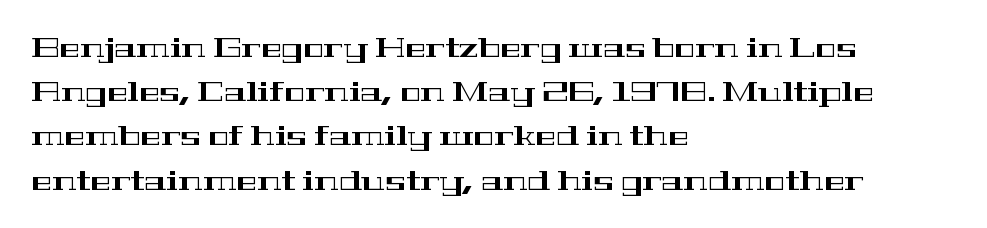
Q: Is the text italic (slanted)? A: No, it is upright.
Q: Is the typeface a serif or a sans-serif typeface? A: Serif.
Q: Is the text underlined? A: No.
Q: How is the paragraph aligned? A: Left-aligned.
Q: Is the spacing between letters normal or unusually wide? A: Normal.
Q: Is the spacing between lines tight, normal or loose? A: Normal.
Q: Width (condensed, normal, or wide)? A: Wide.
Q: Stroke contrast? A: High.
Q: x-height? A: Medium.
Q: Monospaced? A: No.
